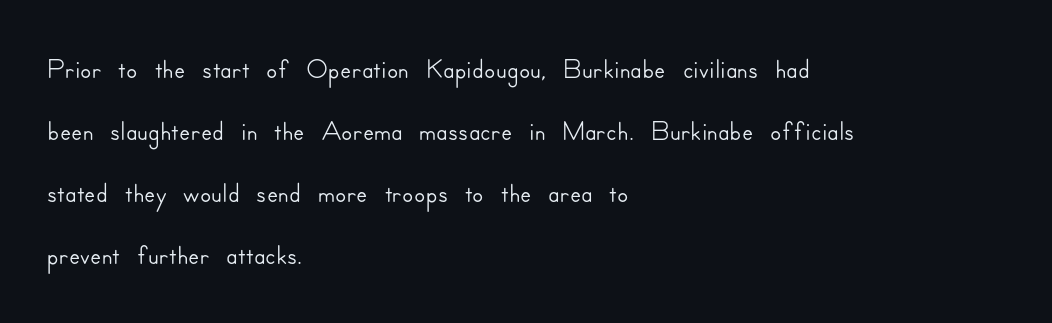
Q: Is the text italic (slanted)? A: No, it is upright.
Q: Is the typeface a serif or a sans-serif typeface? A: Sans-serif.
Q: Is the text underlined? A: No.
Q: How is the paragraph aligned? A: Left-aligned.
Q: Is the spacing between letters normal or unusually wide? A: Normal.
Q: Is the spacing between lines tight, normal or loose? A: Normal.
Q: Width (condensed, normal, or wide)? A: Normal.
Q: Stroke contrast? A: Low.
Q: x-height? A: Small.
Q: Monospaced? A: No.
